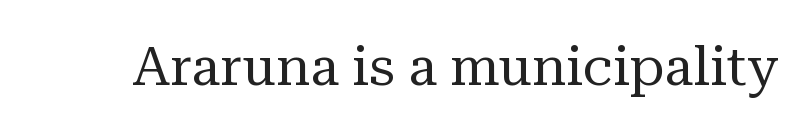
The image shows 54 px regular-weight serif type, upright; set normal letter spacing, not underlined; medium stroke contrast and a medium x-height.
